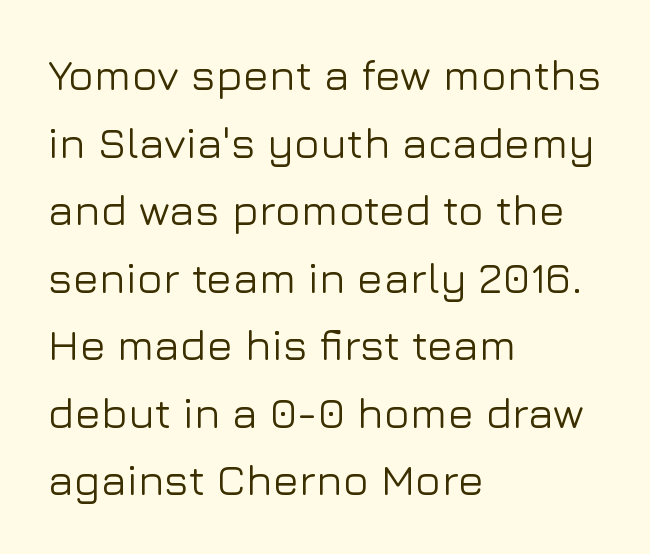
{"serif": "no", "italic": "no", "width": "normal", "stroke_contrast": "low", "x_height": "medium", "monospaced": "no", "underline": "no", "align": "left", "line_spacing": "normal", "line_spacing_ratio": 1.57, "letter_spacing": "normal", "letter_spacing_em": 0.0, "glyph_px": 43}
